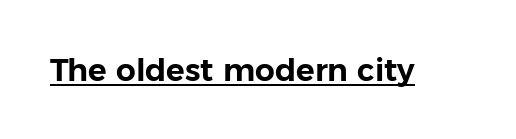
Notice how the stems are strictly vertical — no italics here. Check where the strokes stop: nothing finishes them off — pure sans. Looks like regular typesetting: each glyph gets only the width it needs. The horizontal fit of the characters is conventional and even. A baseline rule has been typeset under these characters.
